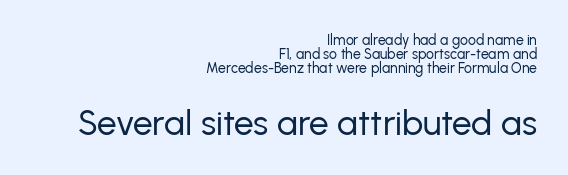
The string is rendered with underlining switched off. No extra ink here — the face is not bold. These lines are composed in type without serifs. Students, observe: this is what under-led, compact text looks like. Compare the two chunks: the lower has the greater cap height. Style check: upright.
